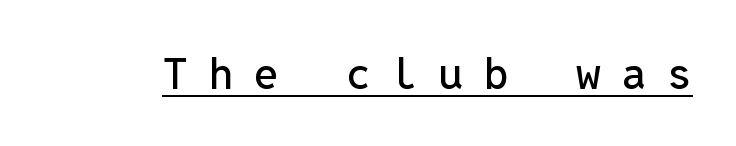
Do the characters align in a grid? Yes, the font is monospaced. These lines were composed using upright roman letters. Type style note: lacks serifs. There is plenty of visible air inserted between adjacent glyphs.
